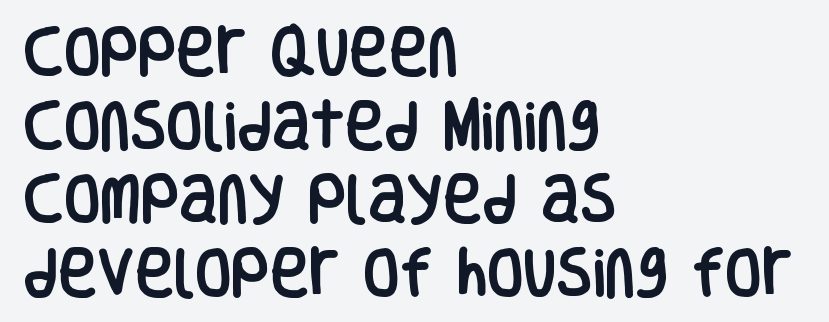
Vertical strokes here are truly vertical. Nobody touched the tracking dial on this one. Anything drawn beneath the words? Only blank space. Looks like regular typesetting: each glyph gets only the width it needs. Each letter's strokes conclude bluntly, with no projecting serifs.
